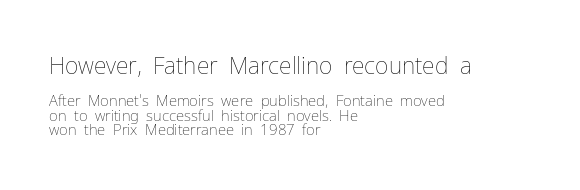
Q: Is the text bold? A: No.
Q: Is the text italic (slanted)? A: No, it is upright.
Q: Is the text underlined? A: No.
Q: How is the paragraph aligned? A: Left-aligned.
Q: Is the spacing between letters normal or unusually wide? A: Normal.
Q: Is the spacing between lines tight, normal or loose? A: Tight.
Q: Which block of text is set in a larger size, the first (top) or the second (bottom)? A: The first (top) one.
